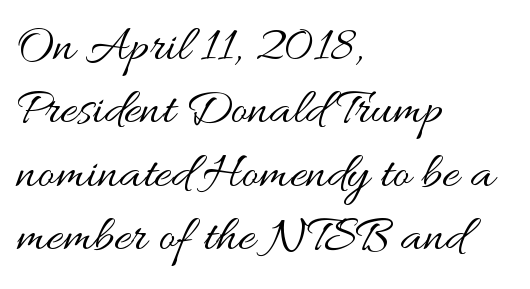
{"bold": "no", "weight": "regular", "width": "wide", "stroke_contrast": "medium", "x_height": "small", "monospaced": "no", "underline": "no", "align": "left", "line_spacing_ratio": 1.22, "letter_spacing": "normal", "letter_spacing_em": 0.0, "glyph_px": 52}
